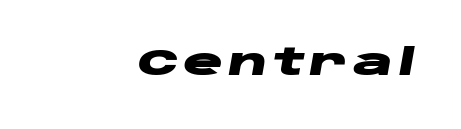
{"italic": "yes", "lean": "right", "slant_degrees": 10, "bold": "yes", "weight": "heavy", "width": "wide", "stroke_contrast": "low", "x_height": "large", "monospaced": "no", "underline": "no", "align": "right", "glyph_px": 37}
